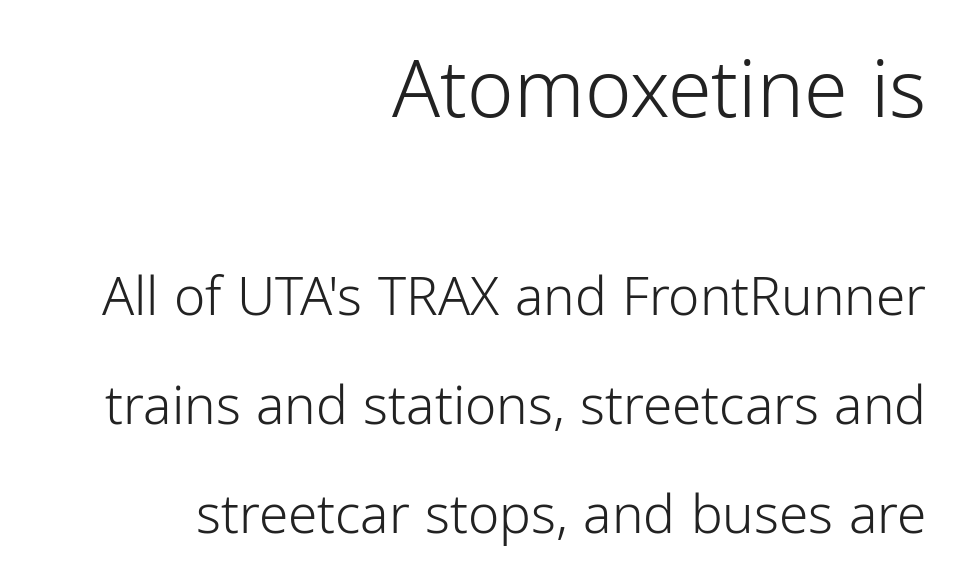
The image shows 79 px light sans-serif type, upright; set right-aligned, loose line spacing (2.06x), normal letter spacing, not underlined; the first (top) block is 1.49x larger; low stroke contrast and a medium x-height.
